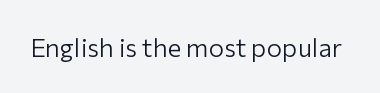
Q: Is the text bold? A: No.
Q: Is the text italic (slanted)? A: No, it is upright.
Q: Is the text underlined? A: No.
Q: Is the spacing between letters normal or unusually wide? A: Normal.
